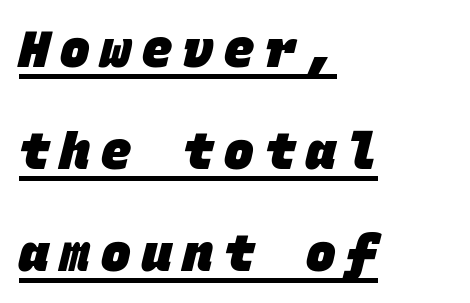
The image shows 50 px heavy sans-serif type, monospaced; set left-aligned, loose line spacing (2.04x), unusually wide letter spacing (+0.22 em), underlined; low stroke contrast and a large x-height.
